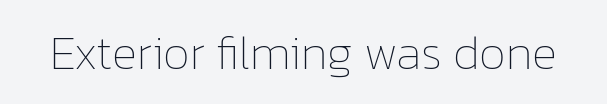
Inter-character spacing is left at the font's built-in metrics. Descenders are the only things crossing below the line. Every stem runs plumb, perpendicular to the baseline. The font sits on the lighter half of the weight spectrum, regular included.
